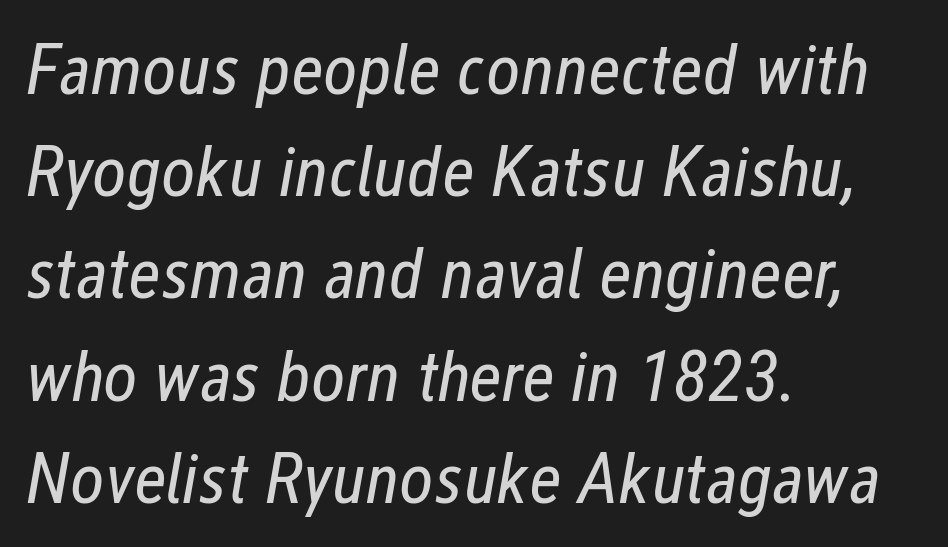
The foot of each line stays bare and open. The type is set solid horizontally, with unmodified tracking. Compared with typical paragraphs, the rows here are spaced about the same. A typesetter would call this proportional, since set widths differ per character. Compared with ordinary roman type, these characters are visibly tilted.
